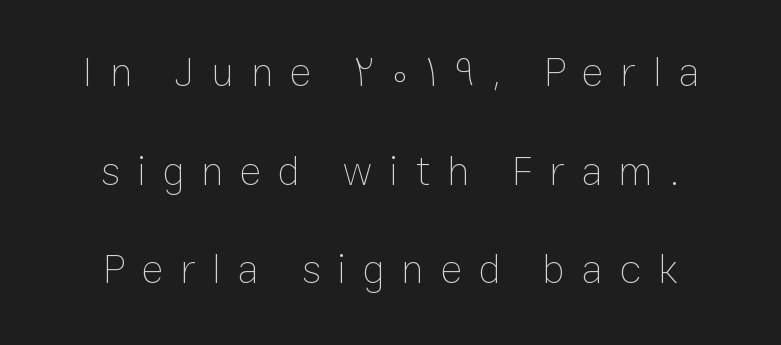
The image shows 42 px thin type, upright; set centered, loose line spacing (2.35x), unusually wide letter spacing (+0.39 em), not underlined; low stroke contrast and a medium x-height.
